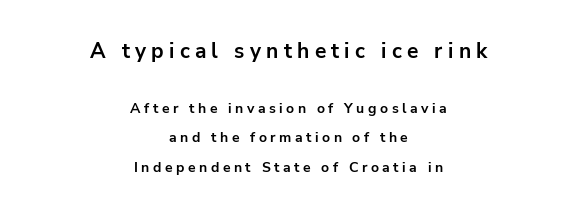
The lines are quadded center. The font is running at its bold setting. This sample uses an upright cut, with every glyph sitting square on the baseline. Decoration check: the copy has no underline.
